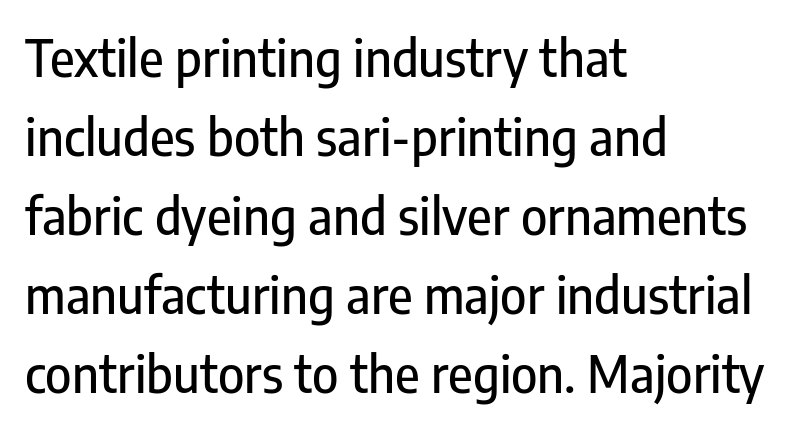
Q: Is the text italic (slanted)? A: No, it is upright.
Q: Is the typeface a serif or a sans-serif typeface? A: Sans-serif.
Q: Is the text underlined? A: No.
Q: How is the paragraph aligned? A: Left-aligned.
Q: Is the spacing between letters normal or unusually wide? A: Normal.
Q: Is the spacing between lines tight, normal or loose? A: Normal.
Q: Width (condensed, normal, or wide)? A: Condensed.
Q: Stroke contrast? A: Low.
Q: x-height? A: Medium.
Q: Monospaced? A: No.
